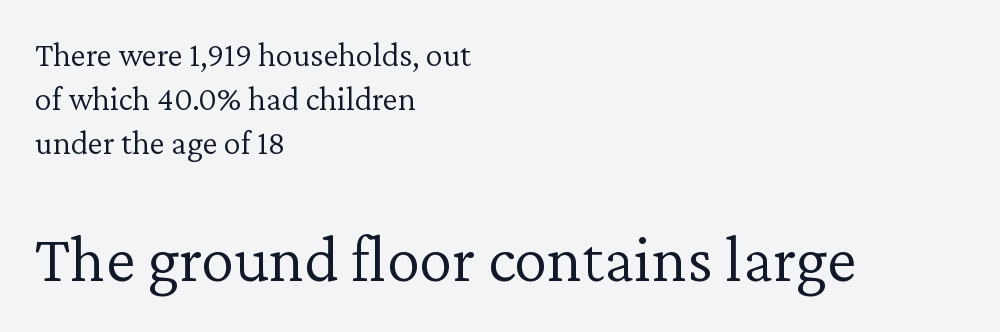
The image shows 67 px light serif type, upright; set left-aligned, normal line spacing (1.29x), normal letter spacing, not underlined; the second (bottom) block is 1.97x larger; low stroke contrast and a medium x-height.
